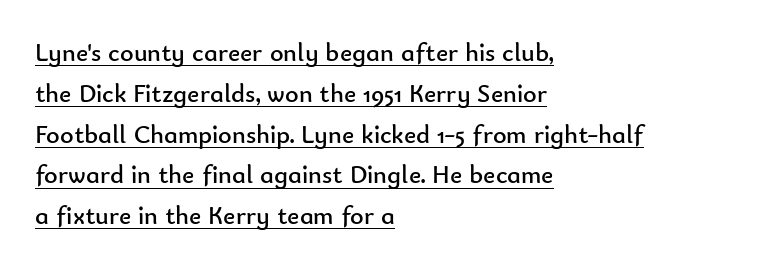
{"italic": "no", "bold": "no", "underline": "yes", "align": "left", "line_spacing": "normal", "line_spacing_ratio": 1.57, "letter_spacing": "normal", "letter_spacing_em": 0.0, "glyph_px": 26}
